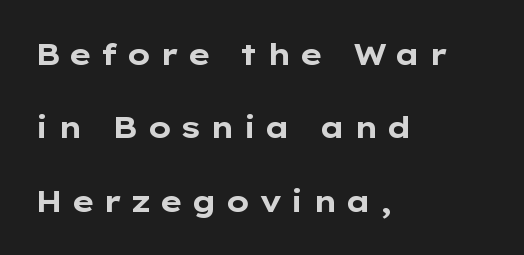
The image shows 30 px bold, wide sans-serif type, upright; set left-aligned, loose line spacing (2.45x), unusually wide letter spacing (+0.27 em), not underlined; low stroke contrast and a medium x-height.
